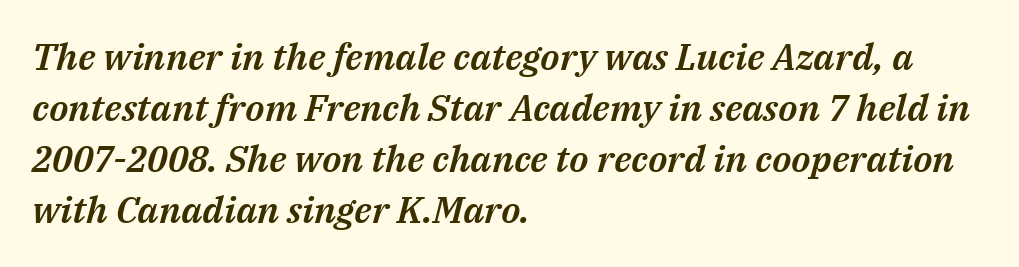
Q: Is the text italic (slanted)? A: Yes, it leans right by about 14 degrees.
Q: Is the text underlined? A: No.
Q: How is the paragraph aligned? A: Left-aligned.
Q: Is the spacing between letters normal or unusually wide? A: Normal.
Q: Is the spacing between lines tight, normal or loose? A: Normal.
Q: Width (condensed, normal, or wide)? A: Normal.
Q: Stroke contrast? A: Medium.
Q: x-height? A: Medium.
Q: Monospaced? A: No.
